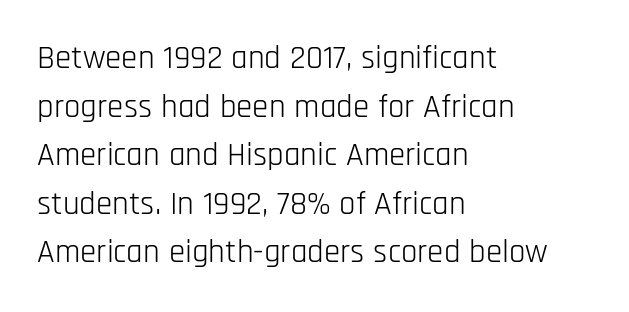
Q: Is the text bold? A: No.
Q: Is the text italic (slanted)? A: No, it is upright.
Q: Is the typeface a serif or a sans-serif typeface? A: Sans-serif.
Q: Is the text underlined? A: No.
Q: How is the paragraph aligned? A: Left-aligned.
Q: Is the spacing between letters normal or unusually wide? A: Normal.
Q: Is the spacing between lines tight, normal or loose? A: Normal.
Q: Width (condensed, normal, or wide)? A: Condensed.
Q: Stroke contrast? A: Low.
Q: x-height? A: Large.
Q: Monospaced? A: No.
